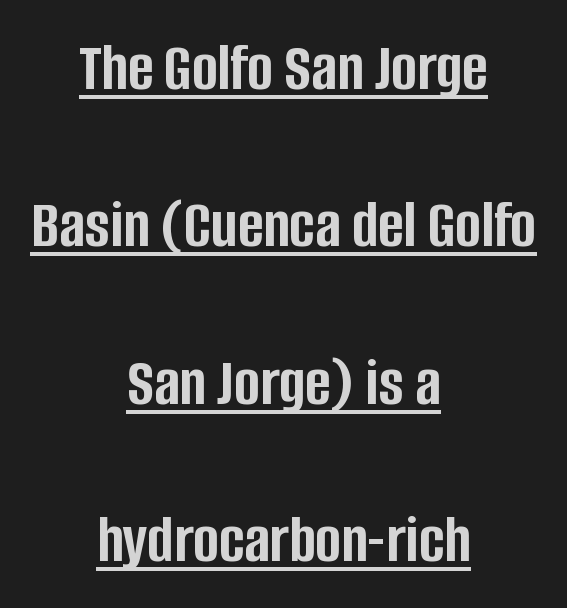
Q: Is the text bold? A: Yes.
Q: Is the text italic (slanted)? A: No, it is upright.
Q: Is the typeface a serif or a sans-serif typeface? A: Sans-serif.
Q: Is the text underlined? A: Yes.
Q: How is the paragraph aligned? A: Centered.
Q: Is the spacing between letters normal or unusually wide? A: Normal.
Q: Is the spacing between lines tight, normal or loose? A: Loose.
Q: Width (condensed, normal, or wide)? A: Condensed.
Q: Stroke contrast? A: Low.
Q: x-height? A: Large.
Q: Monospaced? A: No.
